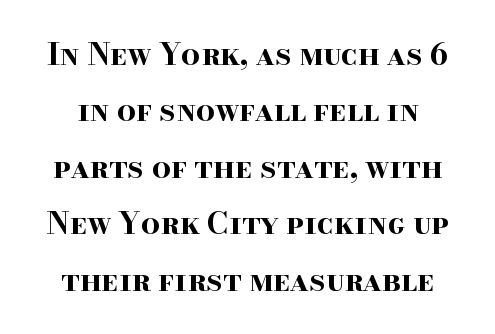
The image shows 30 px bold, wide serif type, upright; set line spacing 1.88x, normal letter spacing, not underlined; high stroke contrast and a small x-height.
